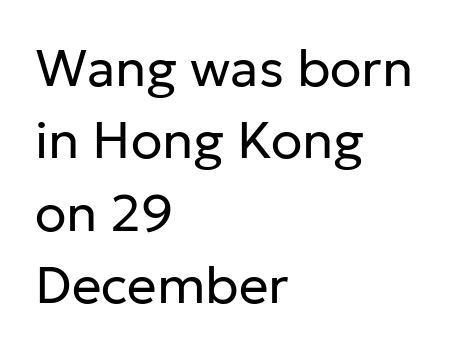
The image shows 52 px regular-weight sans-serif type, upright; set left-aligned, normal line spacing (1.39x), normal letter spacing, not underlined; low stroke contrast and a medium x-height.
